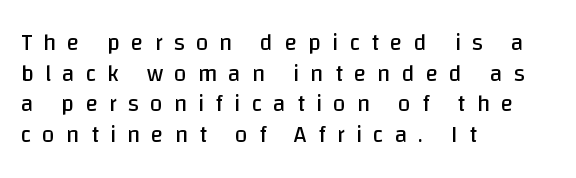
This is the regular roman posture of the typeface. Someone cranked the tracking dial way up on this one. A student would call this left alignment; a typographer would say flush left, rag right. Summary of weight: not heavy and not bold. Vertically, the passage feels balanced, rows spaced as you'd expect.
